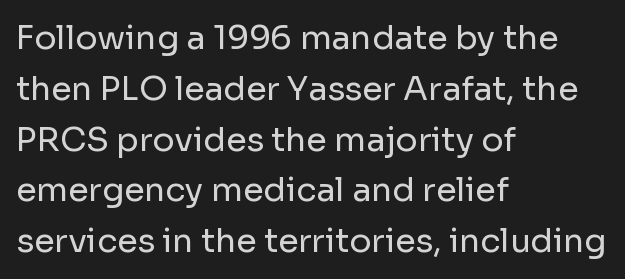
The image shows 33 px regular-weight sans-serif type, upright; set left-aligned, normal line spacing (1.54x), normal letter spacing, not underlined; low stroke contrast and a medium x-height.
